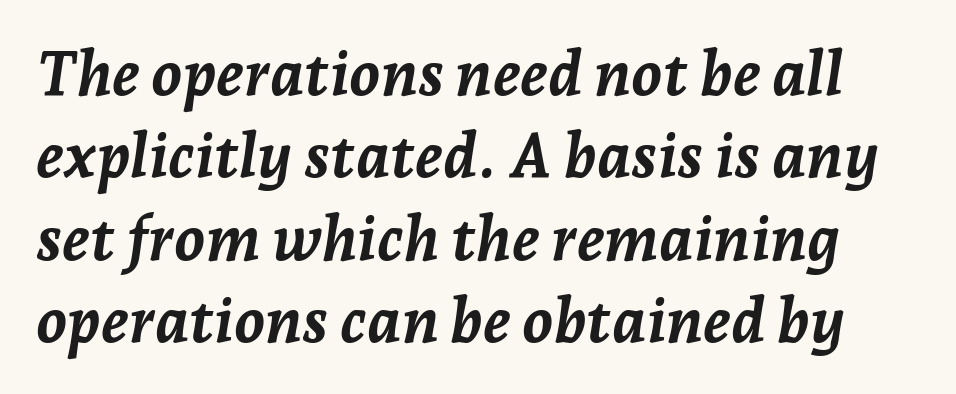
Q: Is the text bold? A: Yes.
Q: Is the text italic (slanted)? A: Yes, it leans right by about 7 degrees.
Q: Is the text underlined? A: No.
Q: Is the spacing between letters normal or unusually wide? A: Normal.
Q: Is the spacing between lines tight, normal or loose? A: Normal.
Q: Width (condensed, normal, or wide)? A: Normal.
Q: Stroke contrast? A: Low.
Q: x-height? A: Medium.
Q: Monospaced? A: No.
